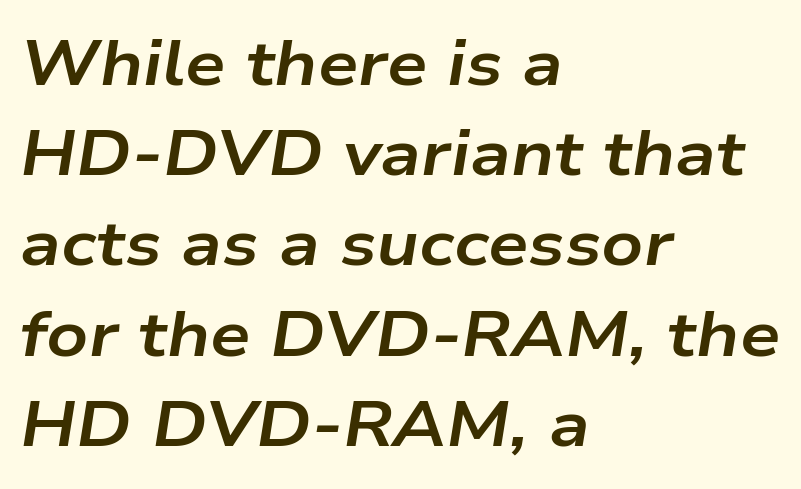
The image shows 64 px bold, wide type, italic (leaning right); set left-aligned, normal line spacing (1.41x), normal letter spacing, not underlined; low stroke contrast and a medium x-height.
